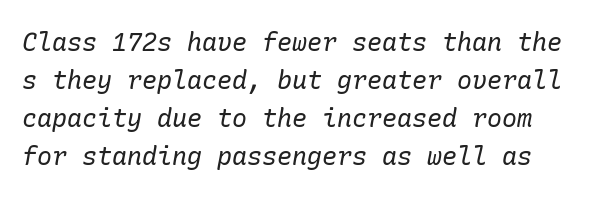
{"italic": "yes", "lean": "right", "slant_degrees": 10, "bold": "no", "underline": "no", "line_spacing": "normal", "line_spacing_ratio": 1.52, "letter_spacing": "normal", "letter_spacing_em": 0.0, "glyph_px": 25}
